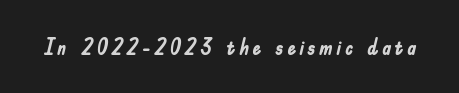
Q: Is the text bold? A: Yes.
Q: Is the text italic (slanted)? A: Yes.
Q: Is the text underlined? A: No.
